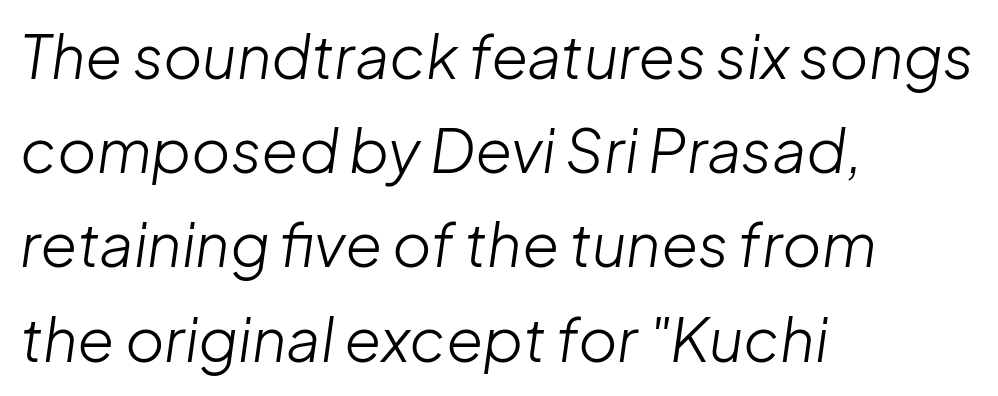
The image shows 60 px light type, italic (leaning right); set left-aligned, normal line spacing (1.57x), normal letter spacing, not underlined; low stroke contrast and a medium x-height.
